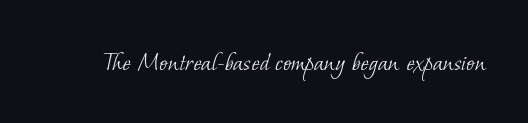
The letters advance in unequal steps, a hallmark of proportional type. This sample uses plain, unmodified letter spacing. Counters stay open thanks to moderate or lighter strokes. Beneath every word, the page is bare. To sum up the face: it has serifs.
